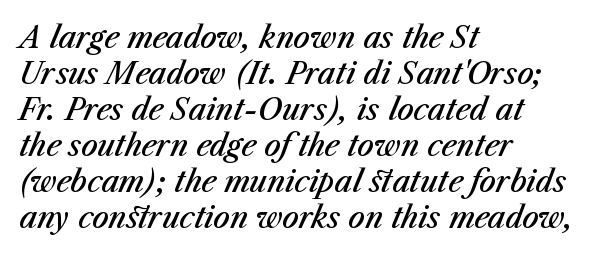
The image shows 29 px semibold type, italic (leaning right); set left-aligned, line spacing 1.24x, normal letter spacing, not underlined; medium stroke contrast and a medium x-height.
